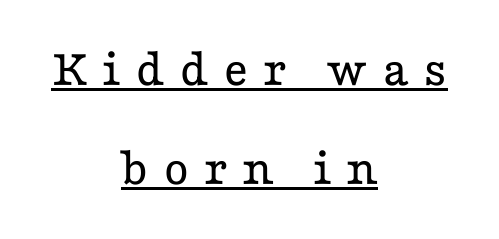
Do the letters lean? They stand straight. Where is the straight margin? There isn't one; the lines are centered. Summary of weight: not heavy and not bold. The rendering inserts visible extra space after every character.
